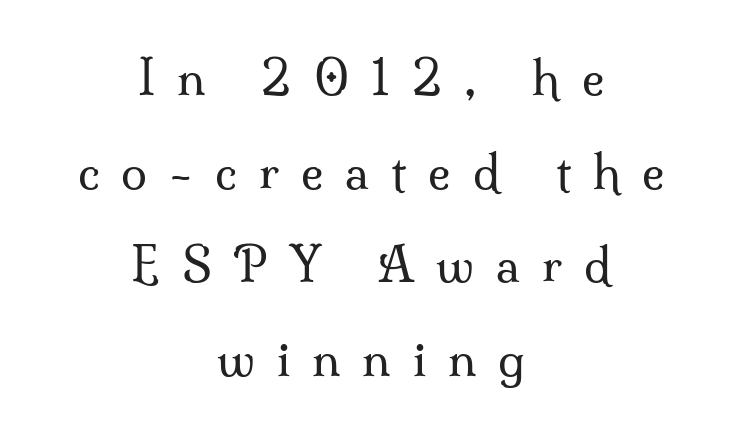
Weight class: somewhere from thin through regular. Centered paragraph, ragged on both sides. Think of a printed novel: that variable character pitch is what you see here. Is this a sans? No — the strokes have serifs.
